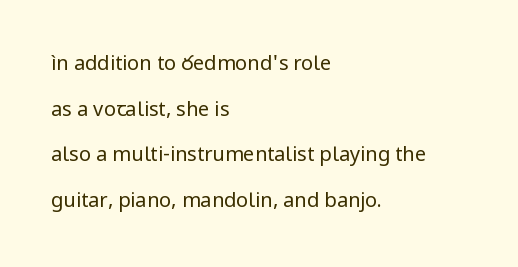
Q: Is the text bold? A: No.
Q: Is the text italic (slanted)? A: No, it is upright.
Q: Is the text underlined? A: No.
Q: How is the paragraph aligned? A: Left-aligned.
Q: Is the spacing between letters normal or unusually wide? A: Normal.
Q: Is the spacing between lines tight, normal or loose? A: Loose.
